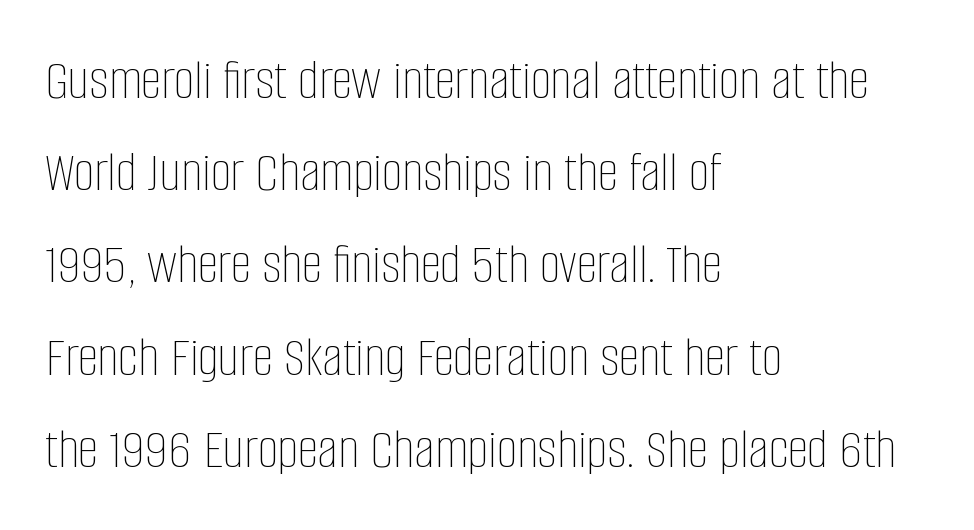
Q: Is the text bold? A: No.
Q: Is the text italic (slanted)? A: No, it is upright.
Q: Is the text underlined? A: No.
Q: How is the paragraph aligned? A: Left-aligned.
Q: Is the spacing between letters normal or unusually wide? A: Normal.
Q: Is the spacing between lines tight, normal or loose? A: Normal.
Q: Width (condensed, normal, or wide)? A: Condensed.
Q: Stroke contrast? A: Low.
Q: x-height? A: Large.
Q: Monospaced? A: No.
